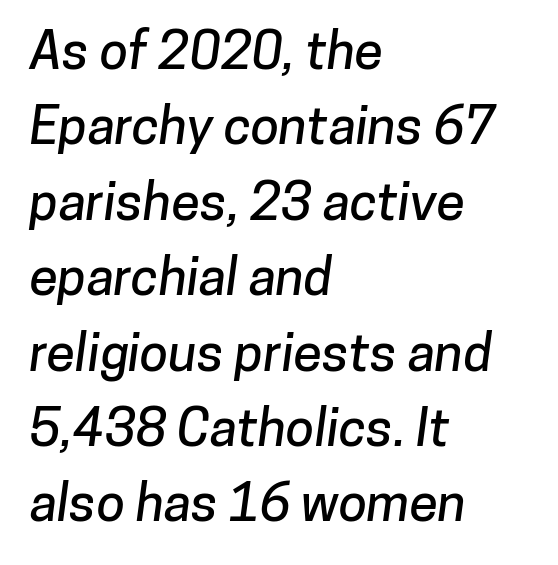
{"serif": "no", "width": "normal", "stroke_contrast": "low", "x_height": "medium", "monospaced": "no", "underline": "no", "align": "left", "line_spacing": "normal", "line_spacing_ratio": 1.45, "letter_spacing": "normal", "letter_spacing_em": 0.0, "glyph_px": 52}
